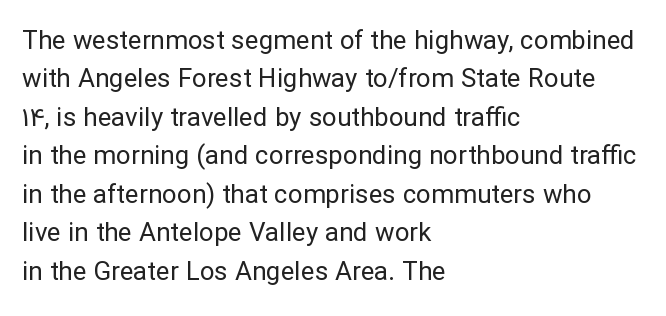
{"italic": "no", "bold": "no", "underline": "no", "align": "left", "line_spacing": "normal", "line_spacing_ratio": 1.48, "letter_spacing": "normal", "letter_spacing_em": 0.0, "glyph_px": 26}
